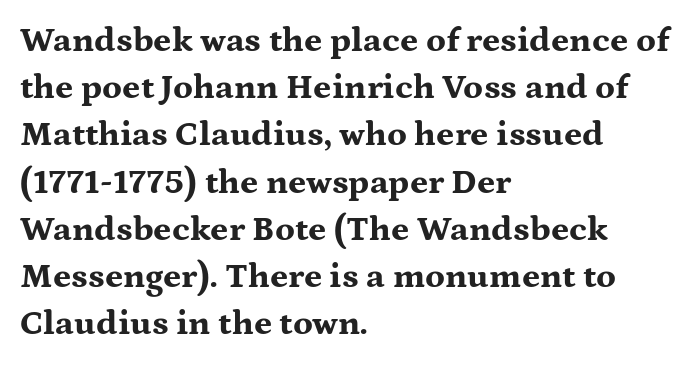
The image shows 35 px bold, wide serif type, upright; set left-aligned, normal line spacing (1.35x), normal letter spacing, not underlined; medium stroke contrast and a medium x-height.
